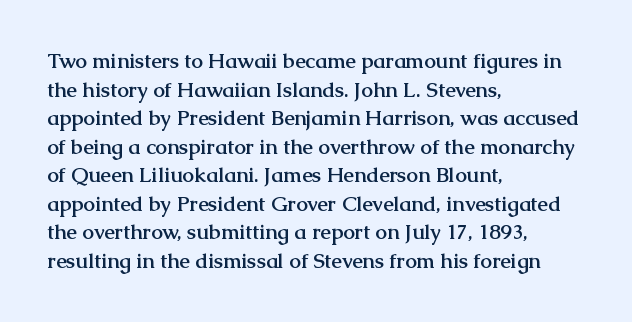
{"italic": "no", "bold": "yes", "underline": "no", "align": "left", "line_spacing": "normal", "line_spacing_ratio": 1.36, "letter_spacing": "normal", "letter_spacing_em": 0.0, "glyph_px": 21}
